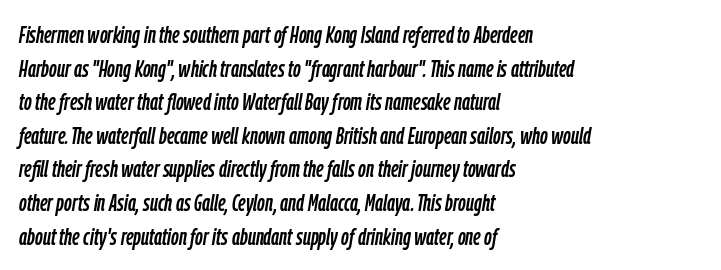
The image shows 24 px text type, italic (leaning right); set left-aligned, normal line spacing (1.4x), normal letter spacing, not underlined.
